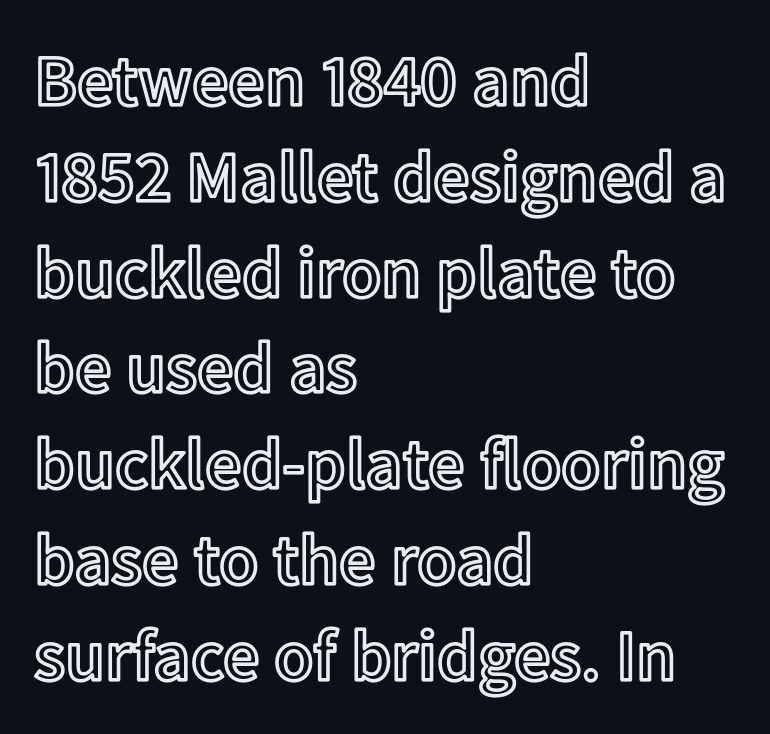
{"italic": "no", "width": "normal", "x_height": "medium", "monospaced": "no", "underline": "no", "align": "left", "line_spacing": "normal", "line_spacing_ratio": 1.33, "letter_spacing": "normal", "letter_spacing_em": 0.0, "glyph_px": 72}
